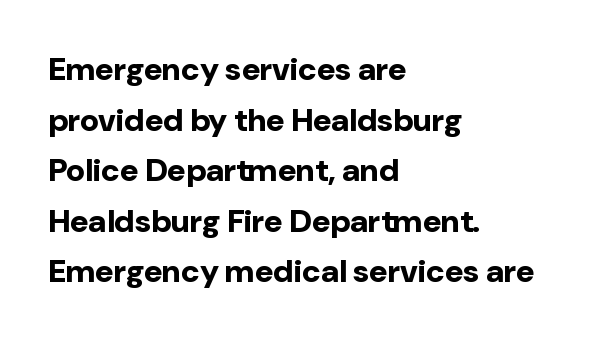
Q: Is the text bold? A: Yes.
Q: Is the text italic (slanted)? A: No, it is upright.
Q: Is the typeface a serif or a sans-serif typeface? A: Sans-serif.
Q: Is the text underlined? A: No.
Q: How is the paragraph aligned? A: Left-aligned.
Q: Is the spacing between letters normal or unusually wide? A: Normal.
Q: Is the spacing between lines tight, normal or loose? A: Normal.
Q: Width (condensed, normal, or wide)? A: Normal.
Q: Stroke contrast? A: Low.
Q: x-height? A: Medium.
Q: Monospaced? A: No.
